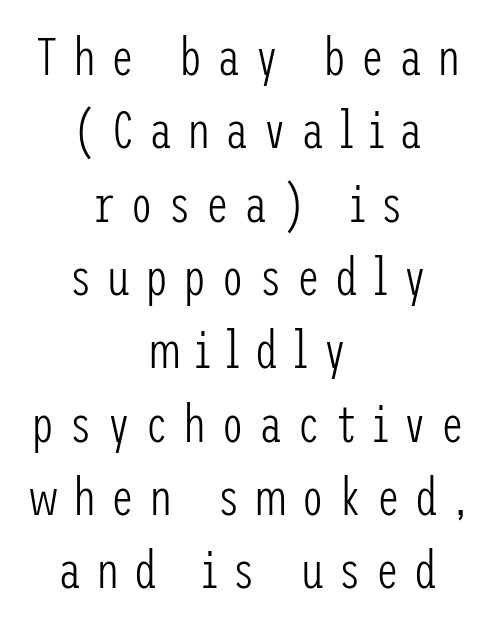
Q: Is the text bold? A: No.
Q: Is the text italic (slanted)? A: No, it is upright.
Q: Is the typeface a serif or a sans-serif typeface? A: Sans-serif.
Q: Is the text underlined? A: No.
Q: How is the paragraph aligned? A: Centered.
Q: Is the spacing between letters normal or unusually wide? A: Unusually wide.
Q: Is the spacing between lines tight, normal or loose? A: Normal.
Q: Width (condensed, normal, or wide)? A: Condensed.
Q: Stroke contrast? A: Low.
Q: x-height? A: Medium.
